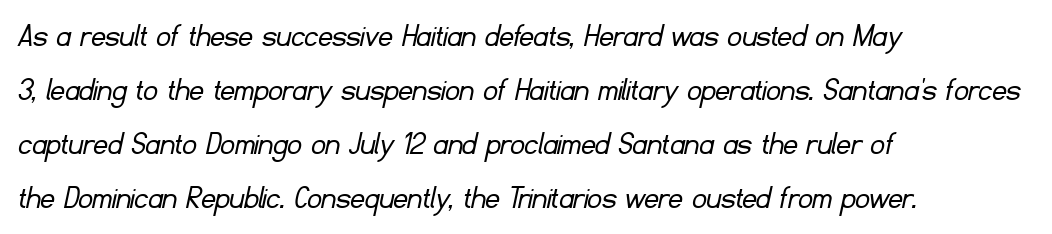
The image shows 35 px light sans-serif type; set left-aligned, normal line spacing (1.54x), normal letter spacing, not underlined; low stroke contrast and a small x-height.
